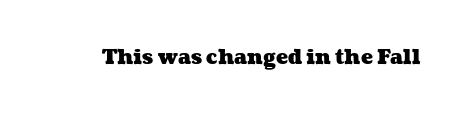
Q: Is the text bold? A: Yes.
Q: Is the text underlined? A: No.
Q: Is the spacing between letters normal or unusually wide? A: Normal.
